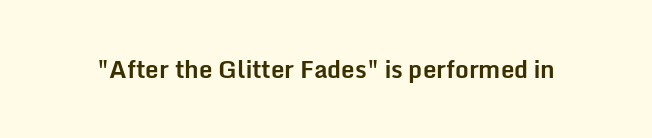
{"italic": "no", "bold": "yes", "underline": "no", "letter_spacing": "normal", "letter_spacing_em": 0.0, "glyph_px": 24}
